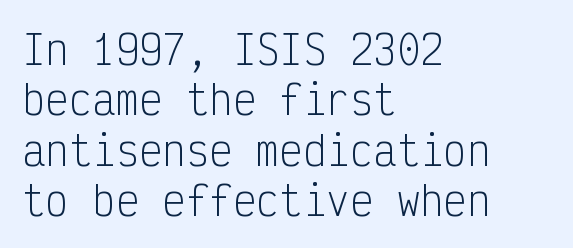
The image shows 39 px light, condensed sans-serif type, upright, monospaced; set left-aligned, normal line spacing (1.29x), normal letter spacing, not underlined; low stroke contrast and a medium x-height.
